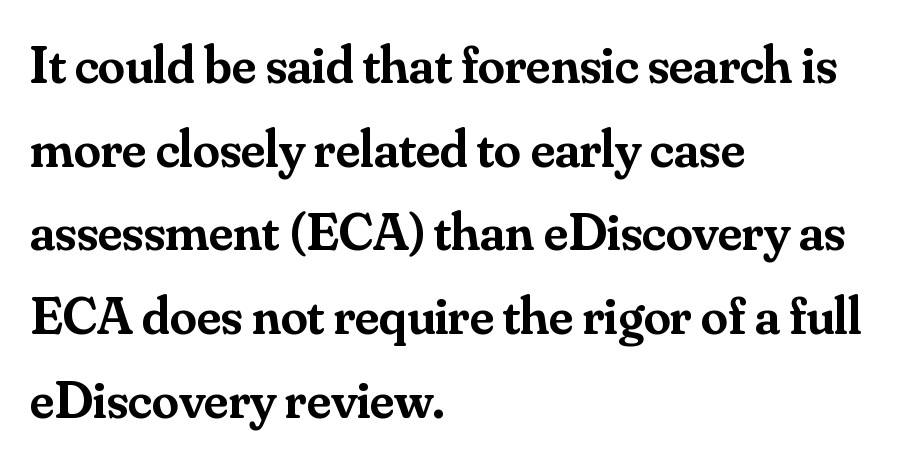
Italic? Not at all — the glyphs are vertical. Descender tails drop into unmarked territory. Yep, those are serifs on the letters. The passage shown is typed in a proportional face where columns would drift. Casual observation: everything's shoved over to the left. The vertical gap from one line to the next is medium.
